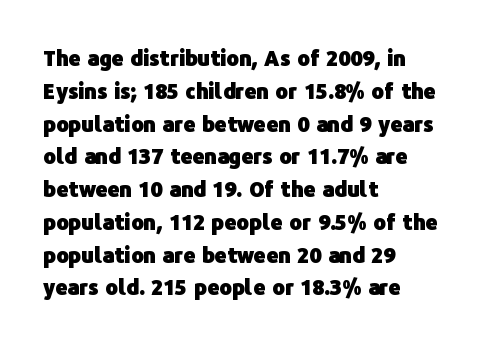
Q: Is the text bold? A: Yes.
Q: Is the text italic (slanted)? A: No, it is upright.
Q: Is the text underlined? A: No.
Q: How is the paragraph aligned? A: Left-aligned.
Q: Is the spacing between letters normal or unusually wide? A: Normal.
Q: Is the spacing between lines tight, normal or loose? A: Normal.
